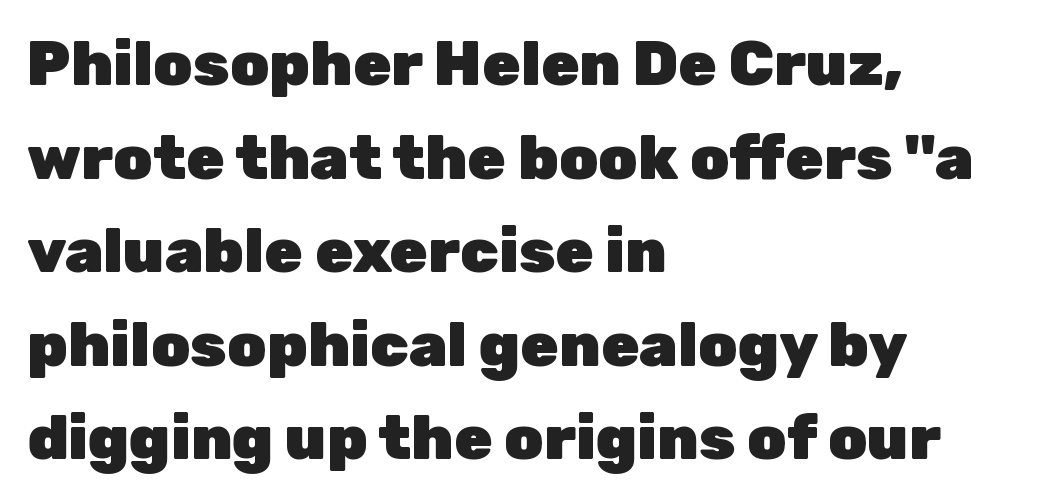
{"serif": "no", "italic": "no", "bold": "yes", "weight": "heavy", "width": "normal", "stroke_contrast": "low", "x_height": "medium", "monospaced": "no", "underline": "no", "align": "left", "line_spacing": "normal", "line_spacing_ratio": 1.51, "letter_spacing": "normal", "letter_spacing_em": 0.0, "glyph_px": 62}
